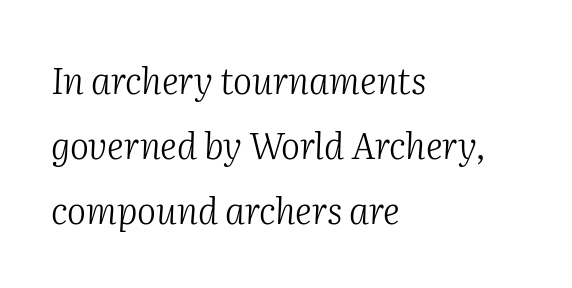
Plain, unruled lines of type. Each letter keeps its own natural width here, so spacing adapts to shape. In terms of posture, this sample is oblique. The type is set solid horizontally, with unmodified tracking. This is serif lettering, the kind often seen in printed books.
